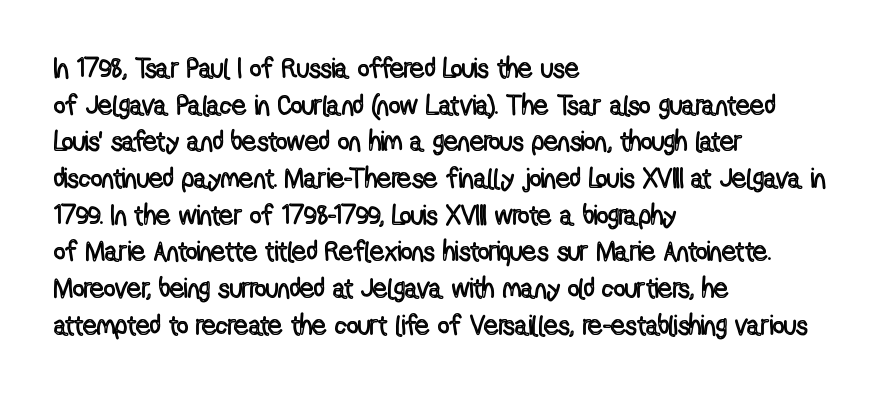
{"italic": "no", "width": "condensed", "x_height": "medium", "monospaced": "no", "underline": "no", "align": "left", "line_spacing": "normal", "line_spacing_ratio": 1.31, "letter_spacing": "normal", "letter_spacing_em": 0.0, "glyph_px": 28}
